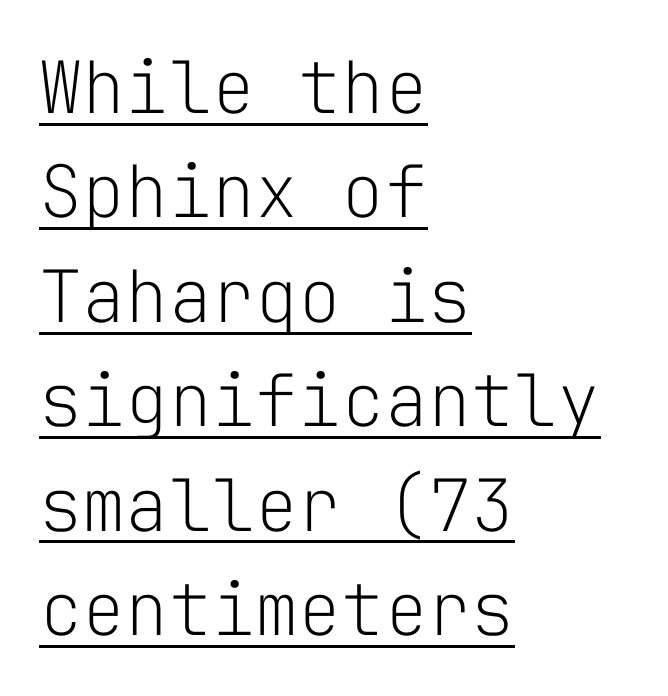
Reading down the block, your eye returns to a fixed left position each line. Characters follow at the spacing the type designer built in. The string is rendered with underlining switched on. You could count columns in this text — the font is strictly monospaced. The lines sit at an ordinary, default distance from one another. Italic: no, the glyphs are upright roman.
